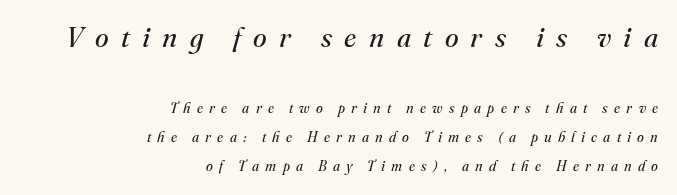
The emphasis by scale lands on block number one, above. The passage shown is typeset with a serif family. A bare baseline throughout the passage. Stroke mass is kept to a normal reading level or below.
